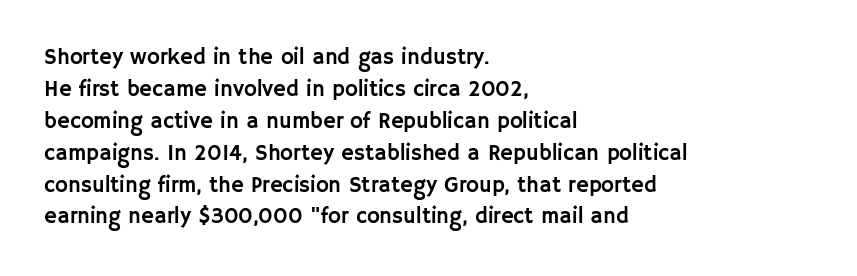
{"italic": "no", "underline": "no", "align": "left", "line_spacing": "normal", "line_spacing_ratio": 1.45, "letter_spacing": "normal", "letter_spacing_em": 0.0, "glyph_px": 22}
